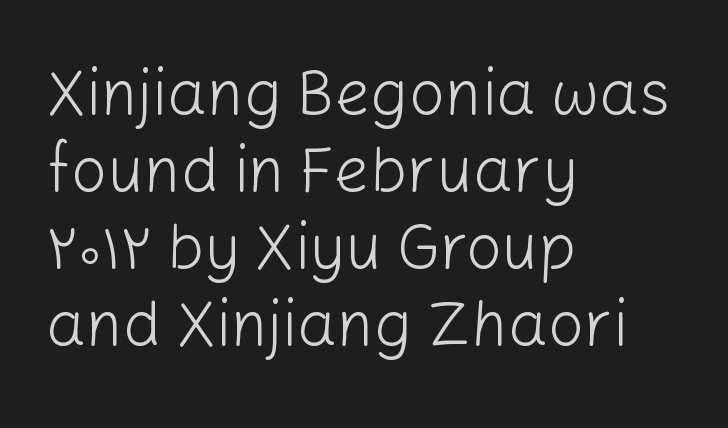
The image shows 63 px light sans-serif type, upright; set left-aligned, line spacing 1.22x, normal letter spacing, not underlined; low stroke contrast and a medium x-height.
